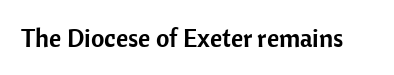
Q: Is the text italic (slanted)? A: No, it is upright.
Q: Is the text underlined? A: No.
Q: Is the spacing between letters normal or unusually wide? A: Normal.
